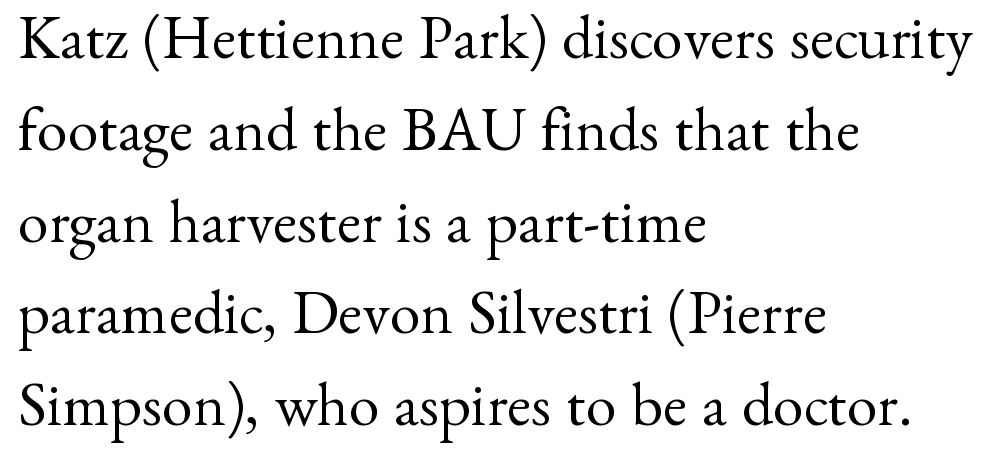
Q: Is the text bold? A: No.
Q: Is the text italic (slanted)? A: No, it is upright.
Q: Is the typeface a serif or a sans-serif typeface? A: Serif.
Q: Is the text underlined? A: No.
Q: How is the paragraph aligned? A: Left-aligned.
Q: Is the spacing between letters normal or unusually wide? A: Normal.
Q: Is the spacing between lines tight, normal or loose? A: Normal.
Q: Width (condensed, normal, or wide)? A: Normal.
Q: Stroke contrast? A: Medium.
Q: x-height? A: Small.
Q: Monospaced? A: No.
